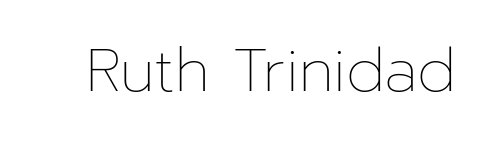
Each word holds together tightly as a unit, with standard inter-letter gaps. The type sits square on the baseline with zero lean. Words float on clear page, feet unadorned. No chunkiness to these letters — they're not bold. The rendering uses natural spacing where letterforms have individual widths.
